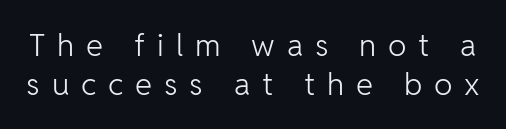
The image shows 31 px light sans-serif type, upright; set normal line spacing (1.26x), unusually wide letter spacing (+0.38 em), not underlined; low stroke contrast and a medium x-height.
